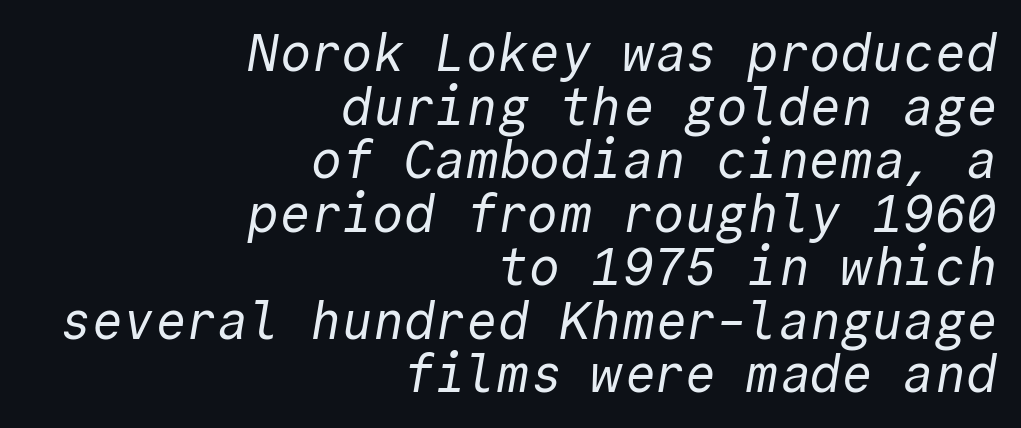
The image shows 52 px regular-weight sans-serif type, monospaced; set right-aligned, tight line spacing (1.03x), normal letter spacing, not underlined; a medium x-height.
